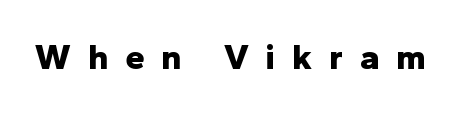
The image shows 35 px bold sans-serif type, upright; set unusually wide letter spacing (+0.49 em), not underlined; low stroke contrast and a medium x-height.
